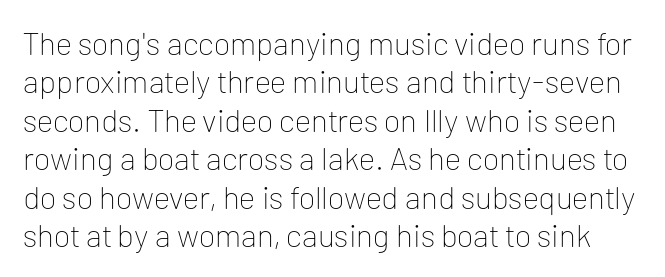
{"serif": "no", "italic": "no", "bold": "no", "weight": "thin", "width": "normal", "stroke_contrast": "low", "x_height": "medium", "monospaced": "no", "underline": "no", "line_spacing_ratio": 1.2, "letter_spacing": "normal", "letter_spacing_em": 0.0, "glyph_px": 32}
